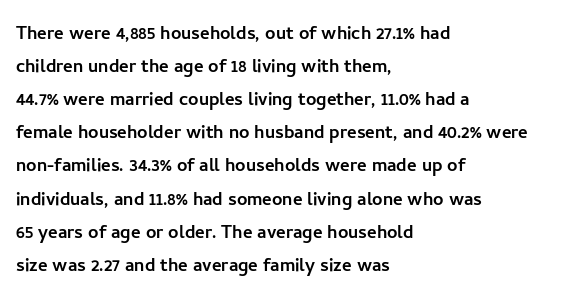
The image shows 23 px text type, upright; set left-aligned, normal line spacing (1.44x), normal letter spacing, not underlined.
